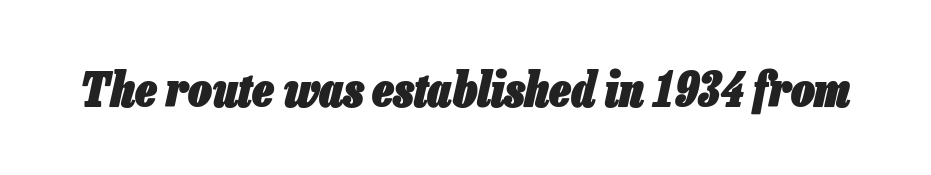
The image shows 47 px heavy, condensed type, italic (leaning right); set normal letter spacing, not underlined; low stroke contrast and a medium x-height.
